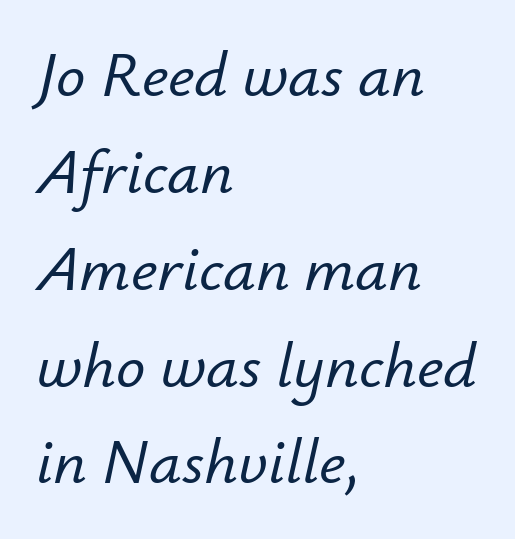
The image shows 65 px text type, italic (leaning right); set left-aligned, normal line spacing (1.49x), normal letter spacing, not underlined; low stroke contrast and a small x-height.
